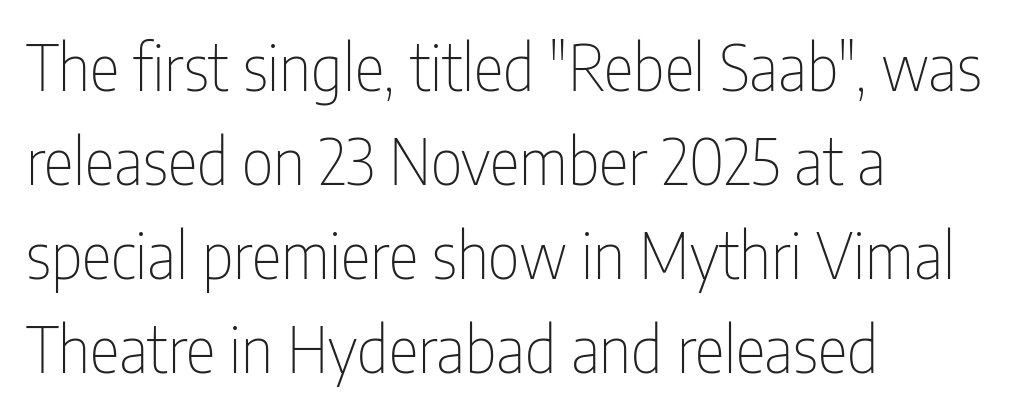
{"serif": "no", "italic": "no", "bold": "no", "weight": "thin", "width": "condensed", "stroke_contrast": "low", "x_height": "medium", "monospaced": "no", "underline": "no", "align": "left", "line_spacing": "normal", "line_spacing_ratio": 1.49, "letter_spacing": "normal", "letter_spacing_em": 0.0, "glyph_px": 63}
